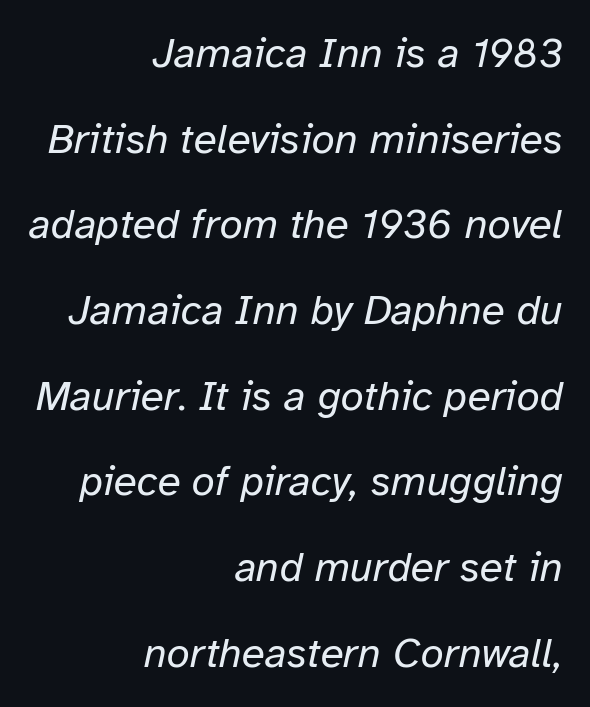
Q: Is the text bold? A: No.
Q: Is the text italic (slanted)? A: Yes, it leans right by about 12 degrees.
Q: Is the text underlined? A: No.
Q: How is the paragraph aligned? A: Right-aligned.
Q: Is the spacing between letters normal or unusually wide? A: Normal.
Q: Is the spacing between lines tight, normal or loose? A: Loose.
Q: Width (condensed, normal, or wide)? A: Normal.
Q: Stroke contrast? A: Low.
Q: x-height? A: Medium.
Q: Monospaced? A: No.
